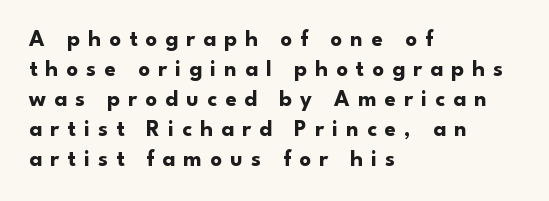
{"italic": "no", "bold": "yes", "underline": "no", "align": "left", "line_spacing": "normal", "line_spacing_ratio": 1.3, "letter_spacing": "wide", "letter_spacing_em": 0.35, "glyph_px": 23}
